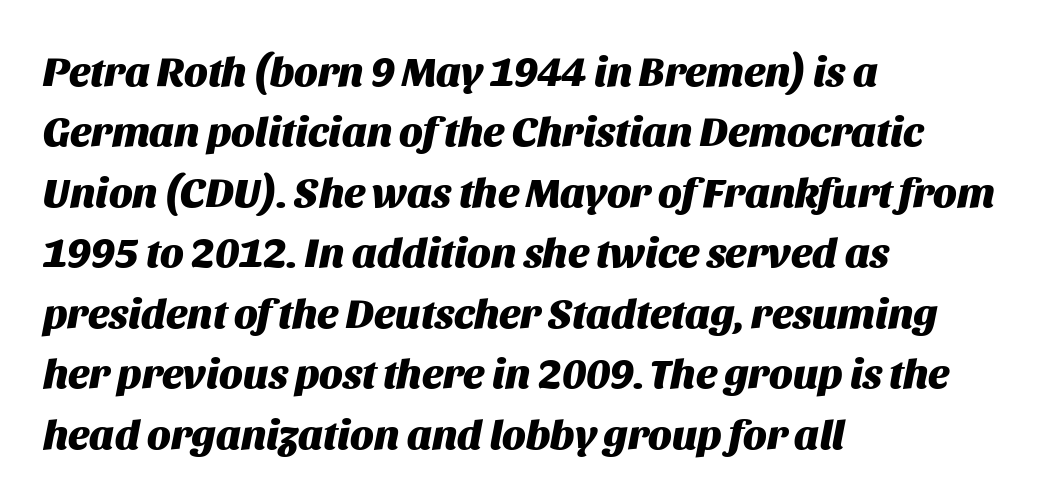
The image shows 42 px heavy type, italic (leaning right); set left-aligned, normal line spacing (1.44x), normal letter spacing, not underlined; medium stroke contrast and a large x-height.
